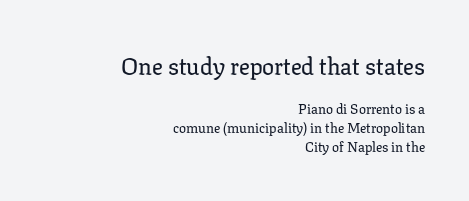
{"italic": "no", "underline": "no", "align": "right", "line_spacing": "normal", "line_spacing_ratio": 1.36, "letter_spacing": "normal", "letter_spacing_em": 0.0, "larger_block": "first", "size_ratio": 1.71, "glyph_px": 24}
